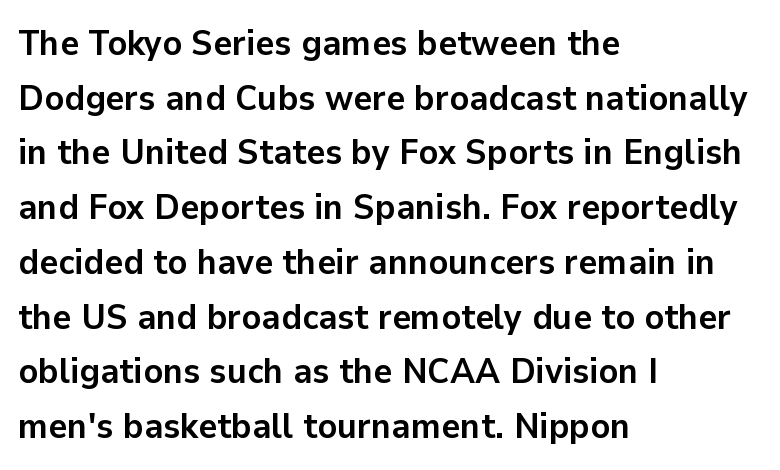
Inter-character spacing is left at the font's built-in metrics. The gap between lines stays unmarked. Typographic density is high because the face is bold. Horizontally, the lines are justified to the leading edge only. Vertical strokes here are truly vertical. The face used here is proportionally spaced, like ordinary book or web type.
